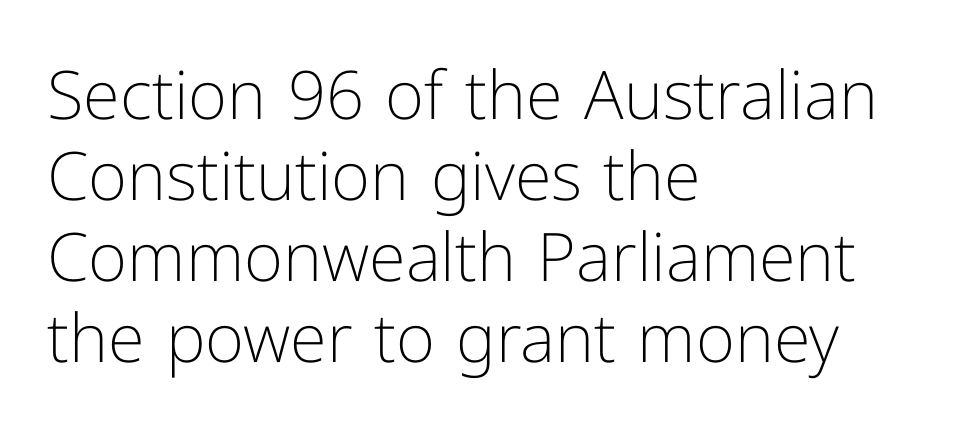
{"serif": "no", "italic": "no", "bold": "no", "weight": "light", "width": "normal", "stroke_contrast": "low", "x_height": "medium", "monospaced": "no", "underline": "no", "align": "left", "line_spacing_ratio": 1.21, "letter_spacing": "normal", "letter_spacing_em": 0.0, "glyph_px": 67}
